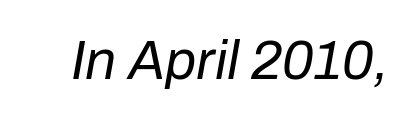
The image shows 55 px regular-weight type, italic (leaning right); set normal letter spacing, not underlined; low stroke contrast and a medium x-height.
